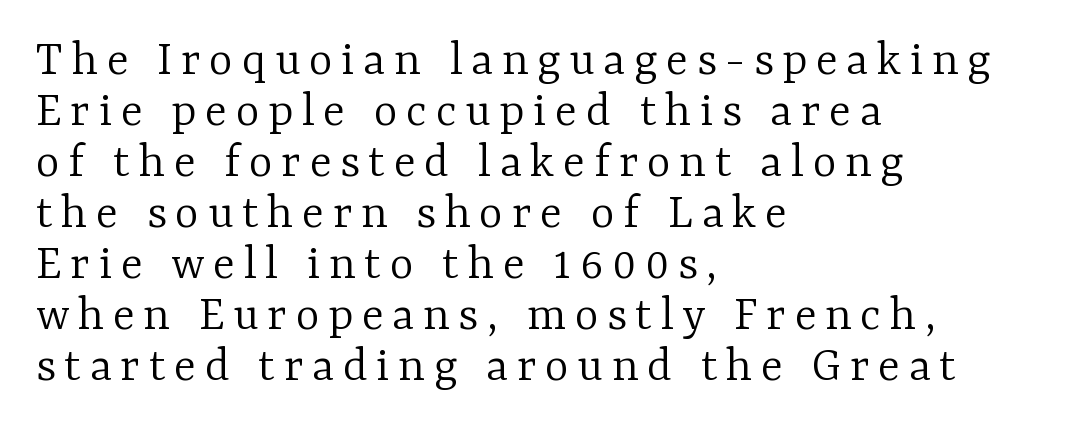
The image shows 51 px light serif type, upright; set left-aligned, tight line spacing (1.0x), not underlined; low stroke contrast and a medium x-height.
